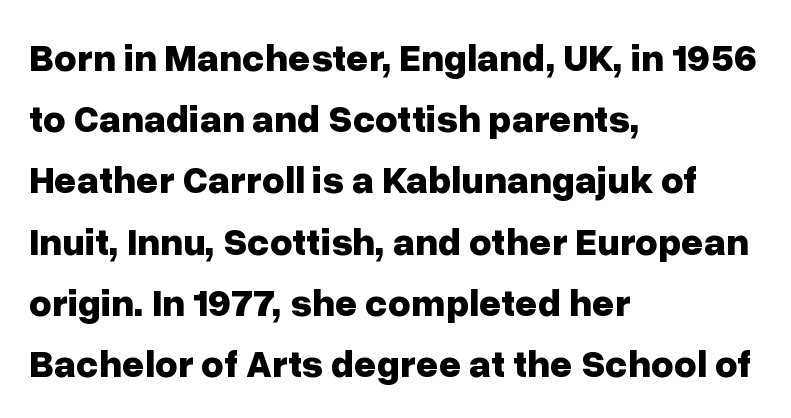
Q: Is the text bold? A: Yes.
Q: Is the text italic (slanted)? A: No, it is upright.
Q: Is the typeface a serif or a sans-serif typeface? A: Sans-serif.
Q: Is the text underlined? A: No.
Q: How is the paragraph aligned? A: Left-aligned.
Q: Is the spacing between letters normal or unusually wide? A: Normal.
Q: Is the spacing between lines tight, normal or loose? A: Normal.
Q: Width (condensed, normal, or wide)? A: Normal.
Q: Stroke contrast? A: Low.
Q: x-height? A: Medium.
Q: Monospaced? A: No.
